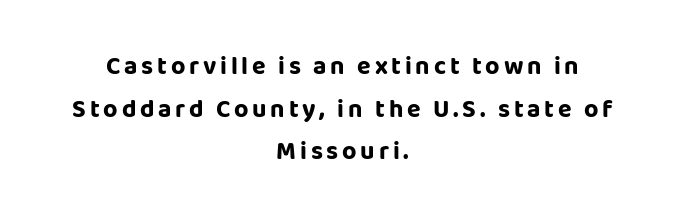
{"italic": "no", "underline": "no", "align": "center", "line_spacing_ratio": 1.71, "glyph_px": 25}
